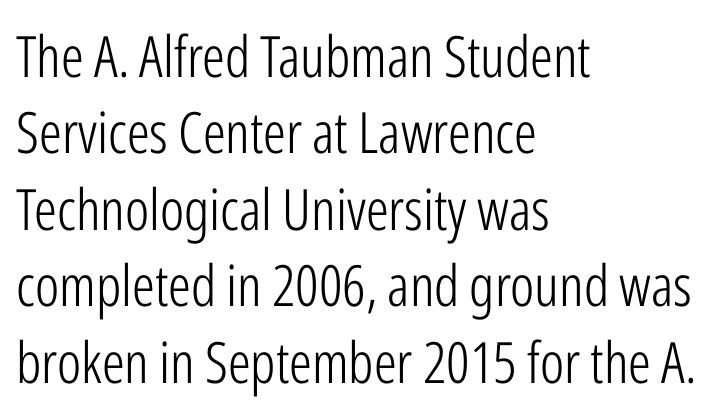
The image shows 57 px light, condensed sans-serif type, upright; set left-aligned, normal line spacing (1.34x), normal letter spacing, not underlined; low stroke contrast and a medium x-height.
